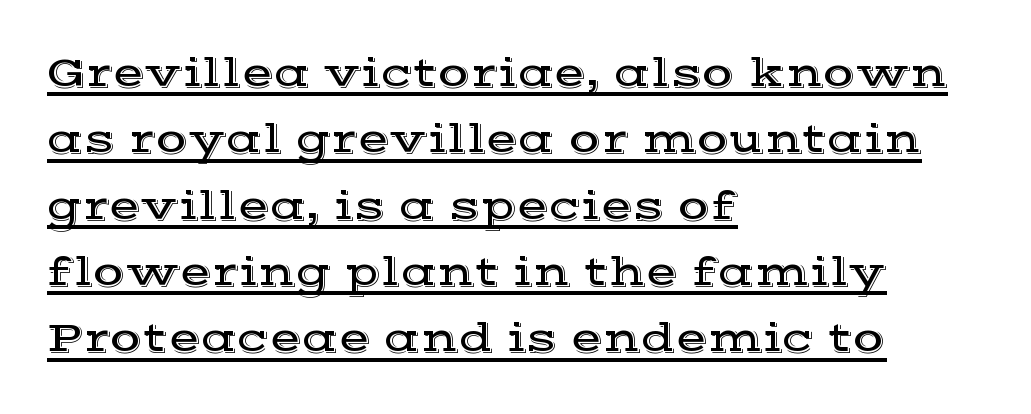
{"serif": "yes", "italic": "no", "width": "wide", "x_height": "medium", "monospaced": "no", "underline": "yes", "align": "left", "line_spacing": "normal", "line_spacing_ratio": 1.58, "letter_spacing": "normal", "letter_spacing_em": 0.0, "glyph_px": 42}
